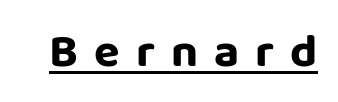
The image shows 47 px sans-serif type, upright; set unusually wide letter spacing (+0.34 em), underlined; low stroke contrast and a large x-height.
